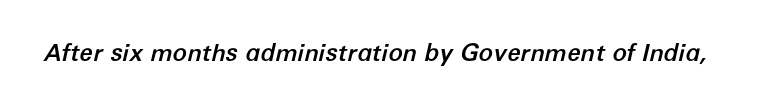
Is the letter spacing exaggerated? No — it looks like the ordinary default. The words here are not underlined. Every character sits at an angle, as italics do.
